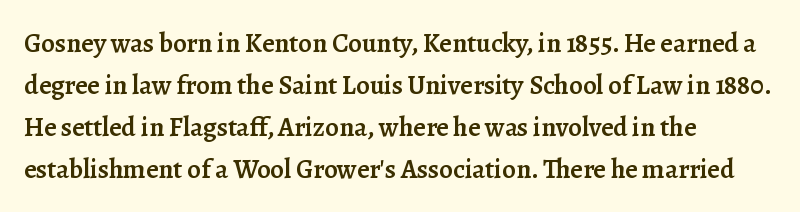
{"italic": "no", "bold": "semi", "underline": "no", "align": "left", "line_spacing": "normal", "line_spacing_ratio": 1.55, "letter_spacing": "normal", "letter_spacing_em": 0.0, "glyph_px": 27}
